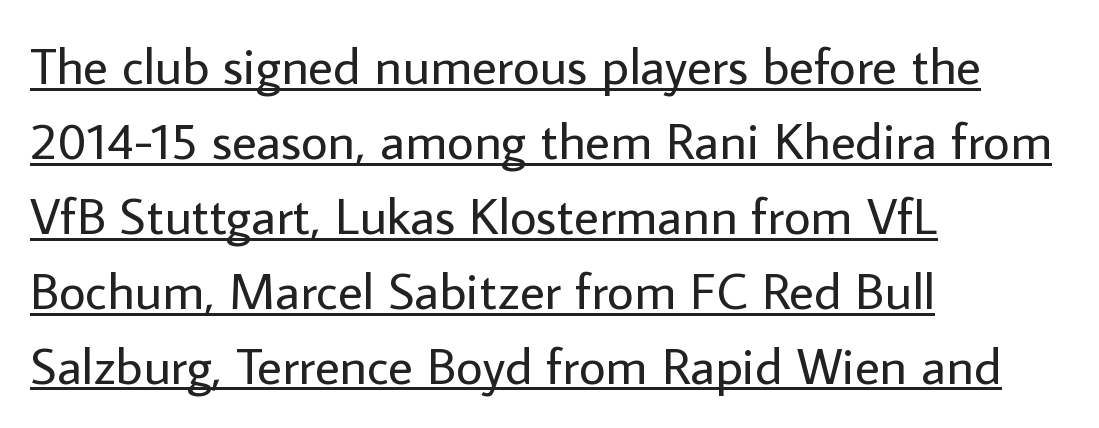
Q: Is the text bold? A: No.
Q: Is the text italic (slanted)? A: No, it is upright.
Q: Is the typeface a serif or a sans-serif typeface? A: Sans-serif.
Q: Is the text underlined? A: Yes.
Q: How is the paragraph aligned? A: Left-aligned.
Q: Is the spacing between letters normal or unusually wide? A: Normal.
Q: Is the spacing between lines tight, normal or loose? A: Normal.
Q: Width (condensed, normal, or wide)? A: Normal.
Q: Stroke contrast? A: Low.
Q: x-height? A: Medium.
Q: Monospaced? A: No.
